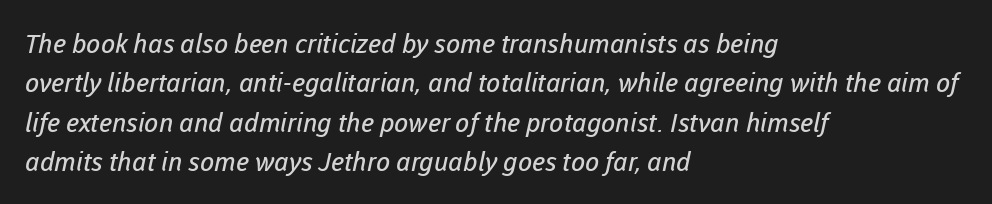
Baseline-to-baseline distance is the conventional proportion of letter height. Ink coverage per letter is moderate at most. Clear beneath every line of the passage. Is the letter spacing exaggerated? No — it looks like the ordinary default.
